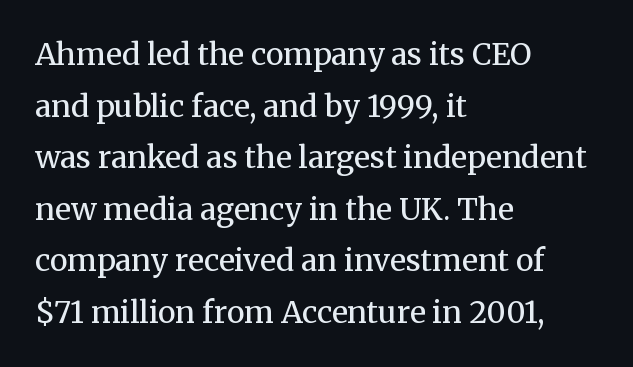
{"serif": "yes", "italic": "no", "bold": "no", "weight": "regular", "width": "normal", "stroke_contrast": "medium", "x_height": "medium", "monospaced": "no", "underline": "no", "align": "left", "line_spacing_ratio": 1.72, "letter_spacing": "normal", "letter_spacing_em": 0.0, "glyph_px": 30}
